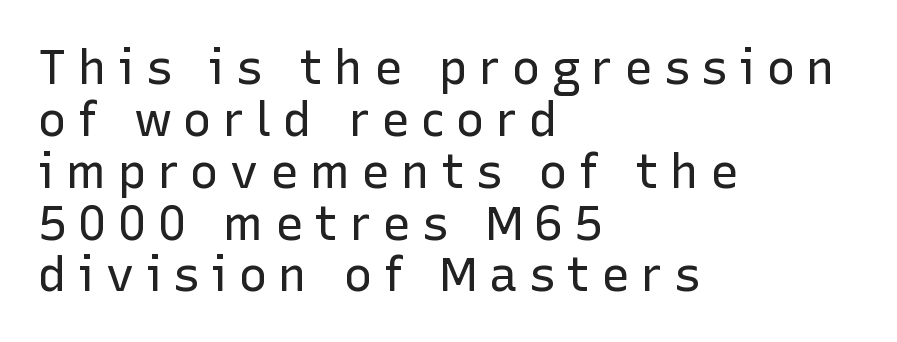
Tall strokes in this sample are plumb rather than angled. Regarding serifs, this sample does without them. Looks like regular typesetting: each glyph gets only the width it needs. The paragraph has a hard left edge and a soft right edge. Is the letter spacing exaggerated? Yes — the characters are pushed far apart.
